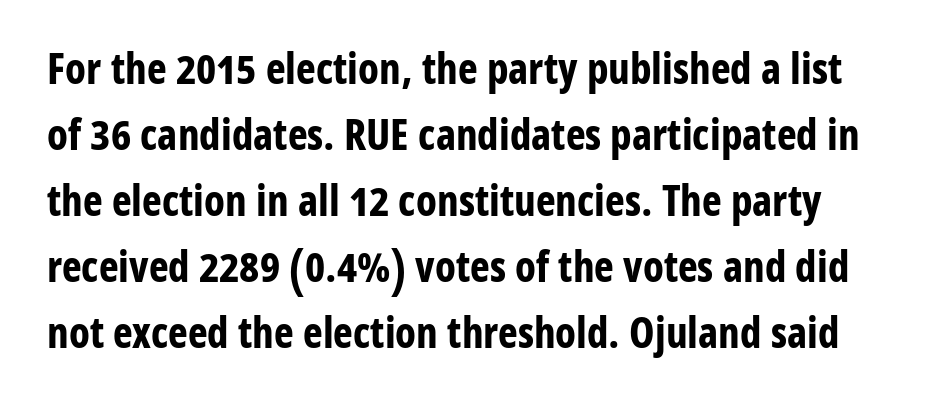
Q: Is the text bold? A: Yes.
Q: Is the text italic (slanted)? A: No, it is upright.
Q: Is the typeface a serif or a sans-serif typeface? A: Sans-serif.
Q: Is the text underlined? A: No.
Q: Is the spacing between letters normal or unusually wide? A: Normal.
Q: Is the spacing between lines tight, normal or loose? A: Normal.
Q: Width (condensed, normal, or wide)? A: Condensed.
Q: Stroke contrast? A: Low.
Q: x-height? A: Medium.
Q: Monospaced? A: No.
